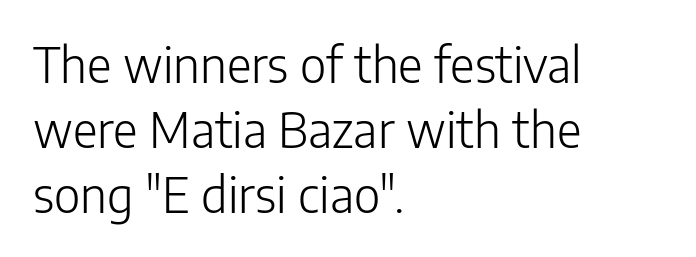
{"serif": "no", "italic": "no", "bold": "no", "weight": "light", "width": "normal", "stroke_contrast": "low", "x_height": "medium", "monospaced": "no", "underline": "no", "align": "left", "line_spacing": "normal", "line_spacing_ratio": 1.35, "letter_spacing": "normal", "letter_spacing_em": 0.0, "glyph_px": 48}
